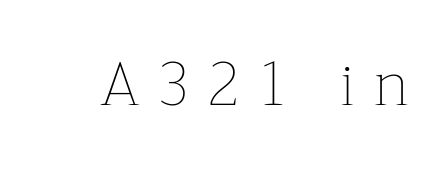
The image shows 60 px thin type, upright; set unusually wide letter spacing (+0.29 em), not underlined; low stroke contrast and a medium x-height.
